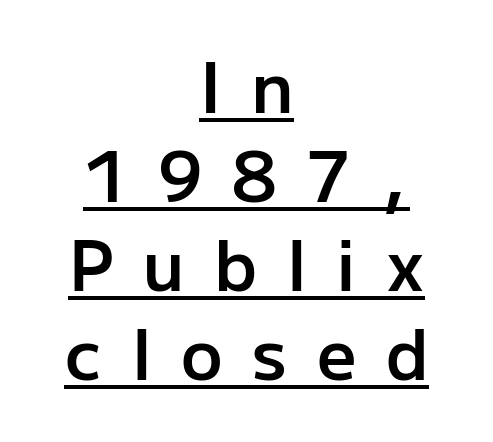
The image shows 69 px semibold sans-serif type, upright; set centered, normal line spacing (1.29x), unusually wide letter spacing (+0.43 em), underlined; low stroke contrast and a medium x-height.
